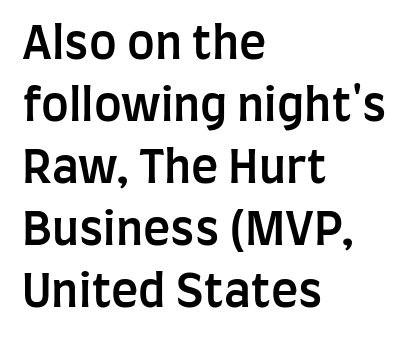
The compositor pushed each line to the left boundary. Is the letter spacing exaggerated? No — it looks like the ordinary default. Nope, not italic — everything's standing straight. Just letters on the line, the space beneath them empty. This is the in-between weight designers call semibold or demi. Nothing sits at the stroke ends, so this counts as sans-serif.
